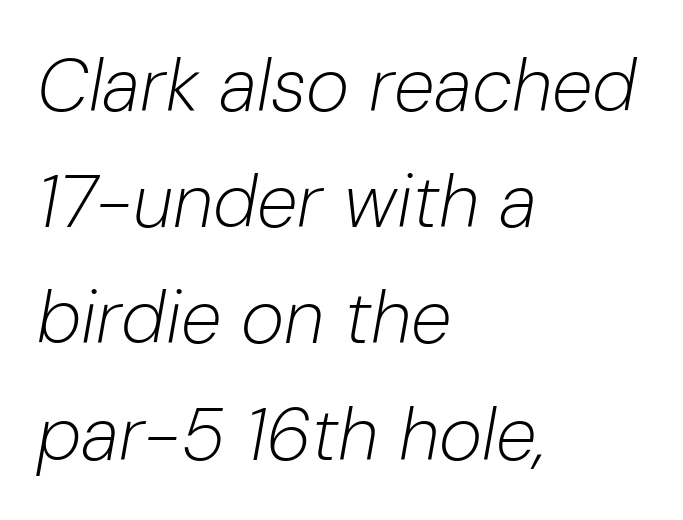
{"italic": "yes", "lean": "right", "slant_degrees": 10, "bold": "no", "weight": "light", "width": "normal", "stroke_contrast": "low", "x_height": "medium", "monospaced": "no", "underline": "no", "align": "left", "line_spacing": "normal", "line_spacing_ratio": 1.57, "letter_spacing": "normal", "letter_spacing_em": 0.0, "glyph_px": 74}
